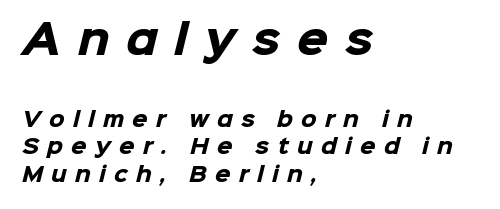
The image shows 40 px heavy sans-serif type; set left-aligned, normal line spacing (1.39x), unusually wide letter spacing (+0.41 em), not underlined; the first (top) block is 2.0x larger; low stroke contrast and a medium x-height.
